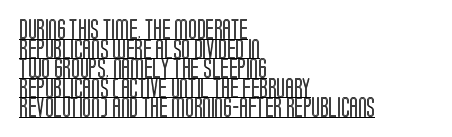
The image shows 20 px text type, upright; set left-aligned, tight line spacing (0.98x), normal letter spacing, underlined.
